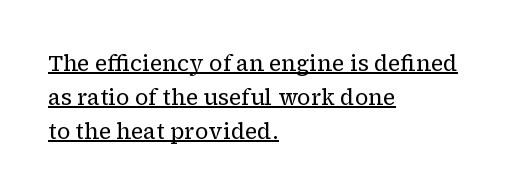
{"italic": "no", "bold": "no", "underline": "yes", "align": "left", "line_spacing": "normal", "line_spacing_ratio": 1.55, "letter_spacing": "normal", "letter_spacing_em": 0.0, "glyph_px": 22}
